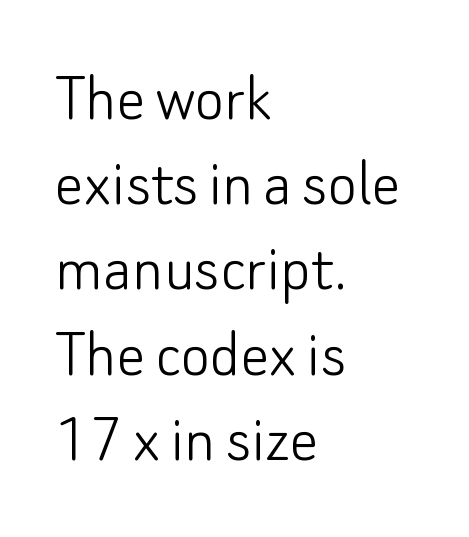
The image shows 71 px light sans-serif type, upright; set left-aligned, line spacing 1.2x, normal letter spacing, not underlined; low stroke contrast and a small x-height.
